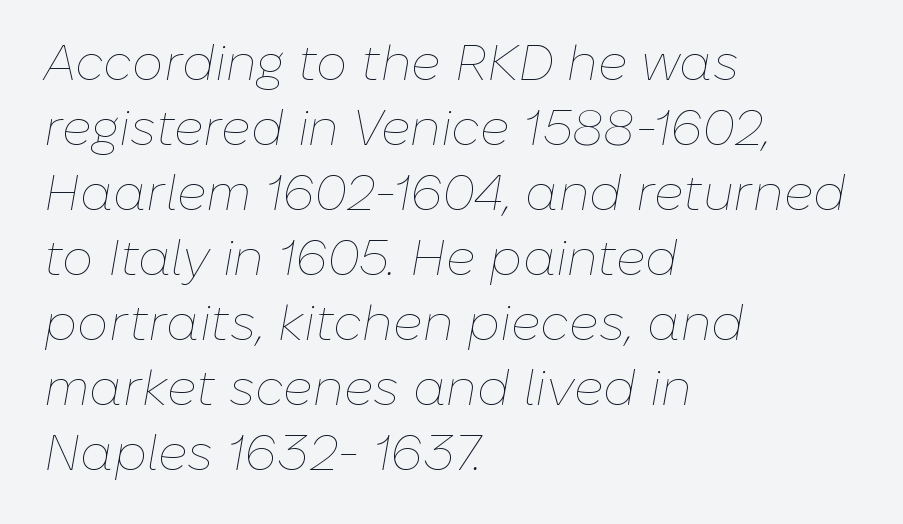
Q: Is the text bold? A: No.
Q: Is the text italic (slanted)? A: Yes, it leans right by about 10 degrees.
Q: Is the text underlined? A: No.
Q: How is the paragraph aligned? A: Left-aligned.
Q: Is the spacing between letters normal or unusually wide? A: Normal.
Q: Is the spacing between lines tight, normal or loose? A: Normal.
Q: Width (condensed, normal, or wide)? A: Normal.
Q: Stroke contrast? A: Low.
Q: x-height? A: Medium.
Q: Monospaced? A: No.
